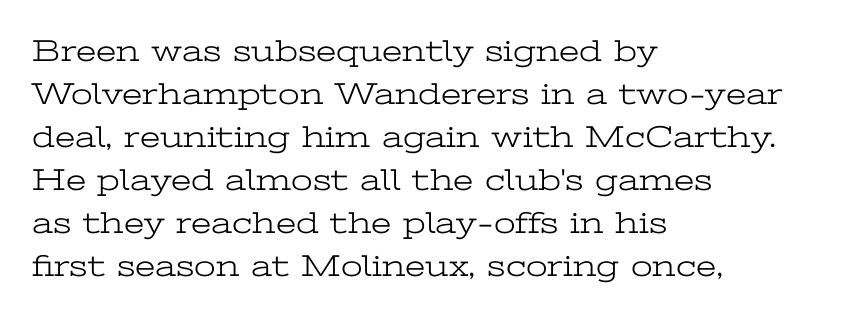
Q: Is the text bold? A: No.
Q: Is the text italic (slanted)? A: No, it is upright.
Q: Is the typeface a serif or a sans-serif typeface? A: Serif.
Q: Is the text underlined? A: No.
Q: How is the paragraph aligned? A: Left-aligned.
Q: Is the spacing between letters normal or unusually wide? A: Normal.
Q: Is the spacing between lines tight, normal or loose? A: Normal.
Q: Width (condensed, normal, or wide)? A: Wide.
Q: Stroke contrast? A: Low.
Q: x-height? A: Medium.
Q: Monospaced? A: No.
